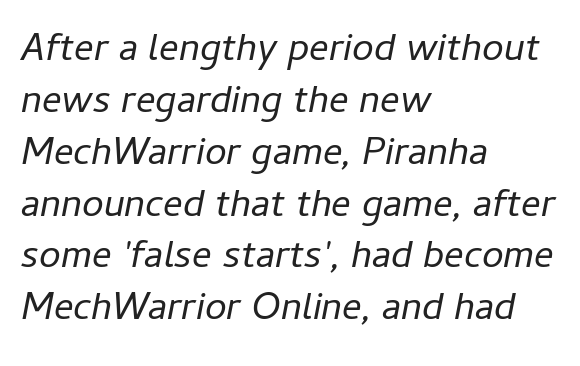
Q: Is the text bold? A: No.
Q: Is the text italic (slanted)? A: Yes, it leans right by about 11 degrees.
Q: Is the text underlined? A: No.
Q: How is the paragraph aligned? A: Left-aligned.
Q: Is the spacing between letters normal or unusually wide? A: Normal.
Q: Is the spacing between lines tight, normal or loose? A: Normal.
Q: Width (condensed, normal, or wide)? A: Normal.
Q: Stroke contrast? A: Low.
Q: x-height? A: Medium.
Q: Monospaced? A: No.
